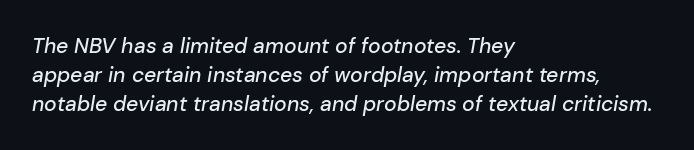
Q: Is the text italic (slanted)? A: Yes, it leans right by about 10 degrees.
Q: Is the text underlined? A: No.
Q: How is the paragraph aligned? A: Left-aligned.
Q: Is the spacing between letters normal or unusually wide? A: Normal.
Q: Is the spacing between lines tight, normal or loose? A: Normal.
